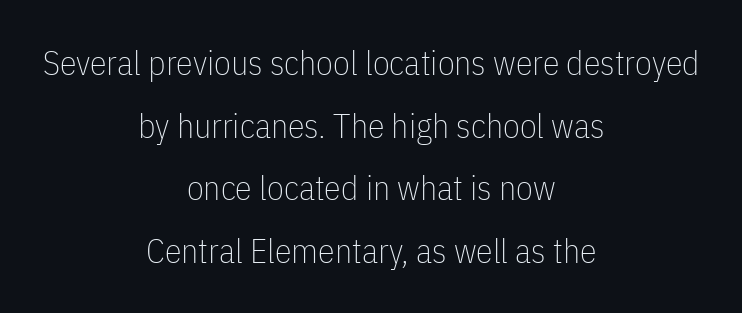
{"serif": "no", "italic": "no", "bold": "no", "weight": "thin", "width": "condensed", "stroke_contrast": "low", "x_height": "medium", "monospaced": "no", "underline": "no", "align": "center", "line_spacing_ratio": 1.84, "letter_spacing": "normal", "letter_spacing_em": 0.0, "glyph_px": 34}
